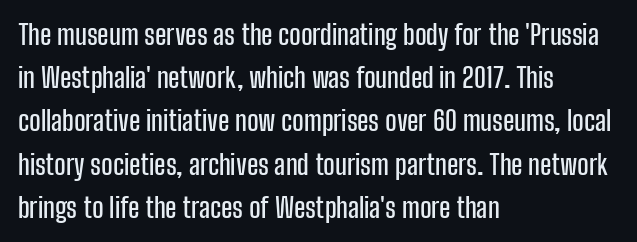
{"italic": "no", "underline": "no", "align": "left", "line_spacing": "normal", "line_spacing_ratio": 1.6, "letter_spacing": "normal", "letter_spacing_em": 0.0, "glyph_px": 27}
